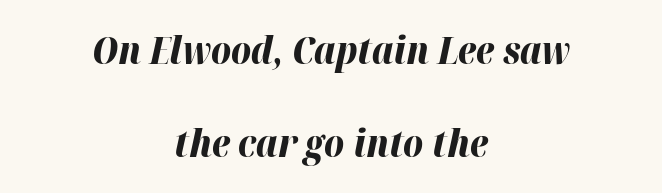
Q: Is the text bold? A: Yes.
Q: Is the text italic (slanted)? A: Yes, it leans right by about 12 degrees.
Q: Is the text underlined? A: No.
Q: How is the paragraph aligned? A: Centered.
Q: Is the spacing between letters normal or unusually wide? A: Normal.
Q: Is the spacing between lines tight, normal or loose? A: Loose.
Q: Width (condensed, normal, or wide)? A: Normal.
Q: Stroke contrast? A: High.
Q: x-height? A: Medium.
Q: Monospaced? A: No.
